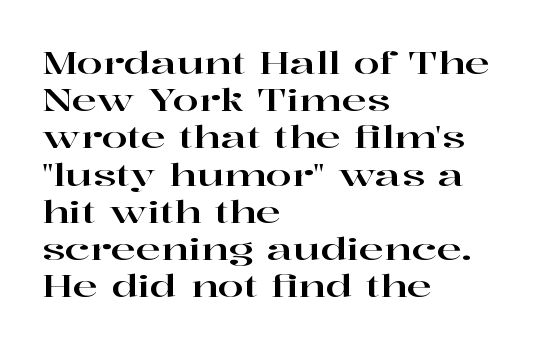
{"serif": "yes", "italic": "no", "width": "wide", "stroke_contrast": "high", "x_height": "medium", "monospaced": "no", "underline": "no", "align": "left", "line_spacing_ratio": 1.24, "letter_spacing": "normal", "letter_spacing_em": 0.0, "glyph_px": 30}
